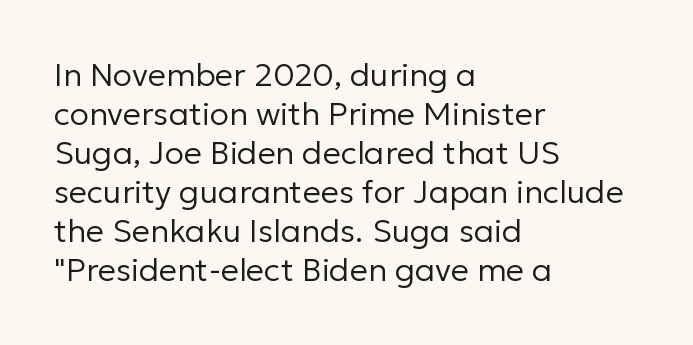
The image shows 32 px regular-weight sans-serif type, upright; set left-aligned, line spacing 1.22x, normal letter spacing, not underlined; low stroke contrast and a medium x-height.
